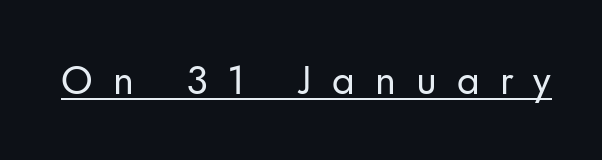
The image shows 40 px regular-weight sans-serif type, upright; set unusually wide letter spacing (+0.5 em), underlined; low stroke contrast and a small x-height.
